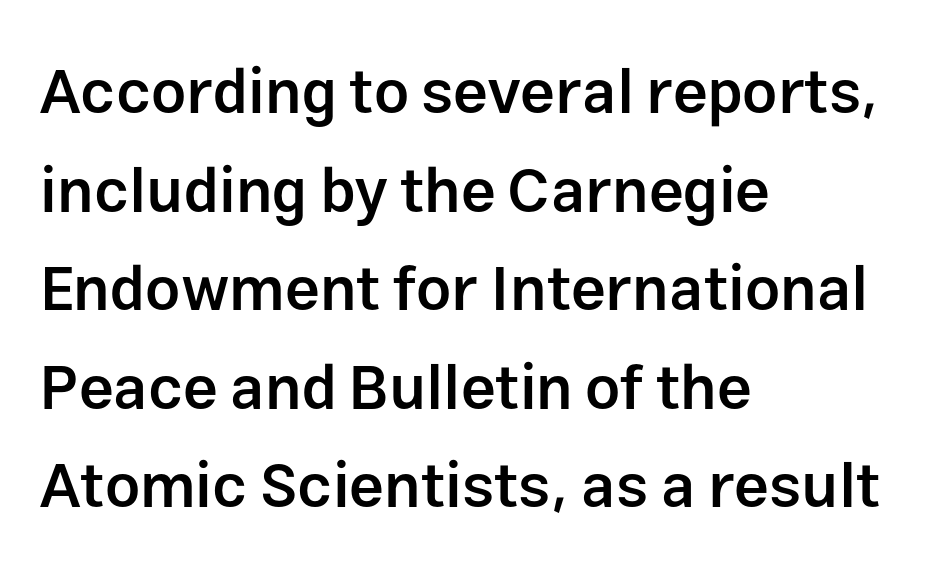
{"serif": "no", "italic": "no", "bold": "semi", "weight": "semibold", "width": "normal", "stroke_contrast": "low", "x_height": "medium", "monospaced": "no", "underline": "no", "align": "left", "line_spacing": "normal", "line_spacing_ratio": 1.59, "letter_spacing": "normal", "letter_spacing_em": 0.0, "glyph_px": 62}
